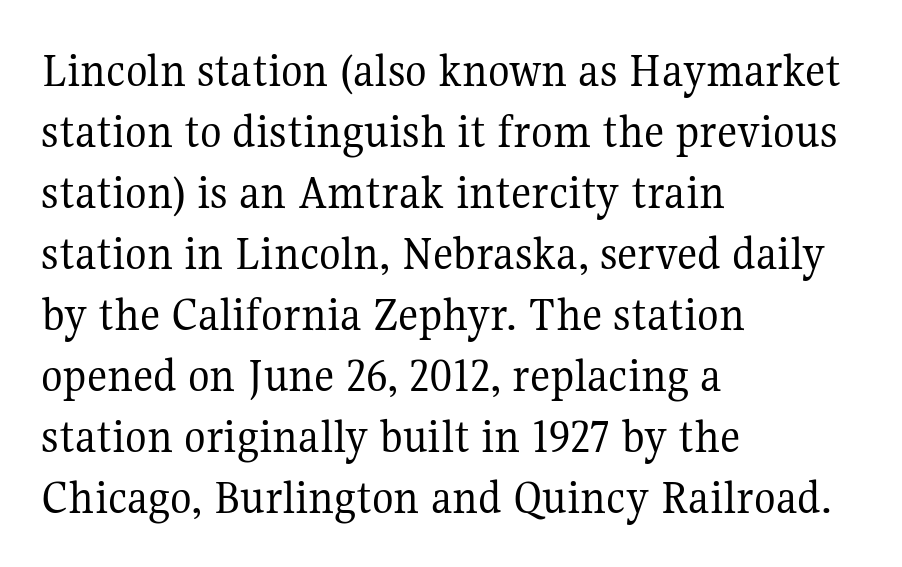
Q: Is the text bold? A: No.
Q: Is the text italic (slanted)? A: No, it is upright.
Q: Is the typeface a serif or a sans-serif typeface? A: Serif.
Q: Is the text underlined? A: No.
Q: How is the paragraph aligned? A: Left-aligned.
Q: Is the spacing between letters normal or unusually wide? A: Normal.
Q: Width (condensed, normal, or wide)? A: Normal.
Q: Stroke contrast? A: Medium.
Q: x-height? A: Medium.
Q: Monospaced? A: No.
